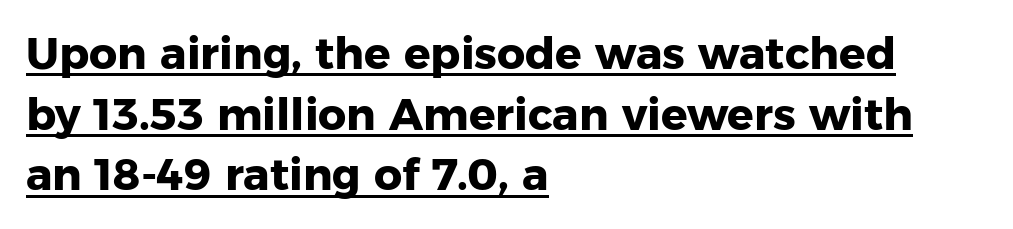
{"serif": "no", "italic": "no", "bold": "yes", "weight": "heavy", "width": "normal", "stroke_contrast": "low", "x_height": "medium", "monospaced": "no", "underline": "yes", "align": "left", "line_spacing": "normal", "line_spacing_ratio": 1.38, "letter_spacing": "normal", "letter_spacing_em": 0.0, "glyph_px": 44}
